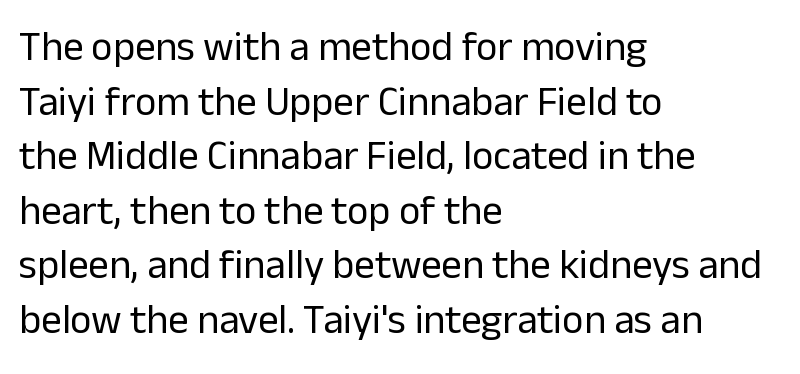
This sample has the flowing, uneven cadence of proportional lettering. The rag falls on the right side of this text block. The rendering shows plain stroke endings on the letterforms — a sans-serif design. Compared with typical body copy, the letter spacing here is the same.
